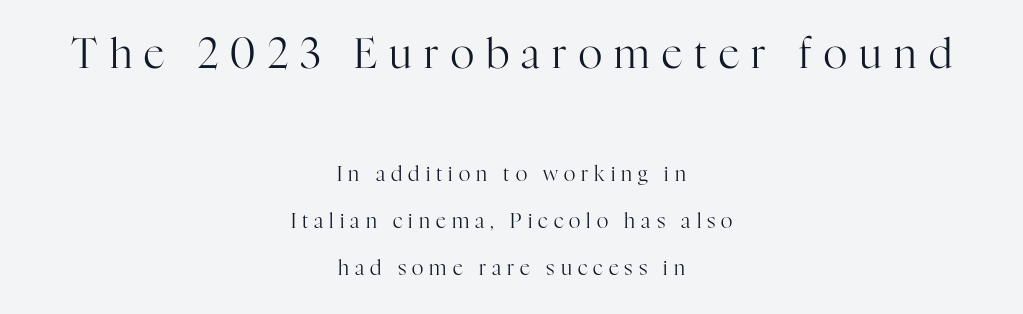
Q: Is the text bold? A: No.
Q: Is the text italic (slanted)? A: No, it is upright.
Q: Is the typeface a serif or a sans-serif typeface? A: Serif.
Q: Is the text underlined? A: No.
Q: How is the paragraph aligned? A: Centered.
Q: Is the spacing between letters normal or unusually wide? A: Unusually wide.
Q: Is the spacing between lines tight, normal or loose? A: Loose.
Q: Which block of text is set in a larger size, the first (top) or the second (bottom)? A: The first (top) one.
Q: Width (condensed, normal, or wide)? A: Normal.
Q: Stroke contrast? A: High.
Q: x-height? A: Medium.
Q: Monospaced? A: No.
